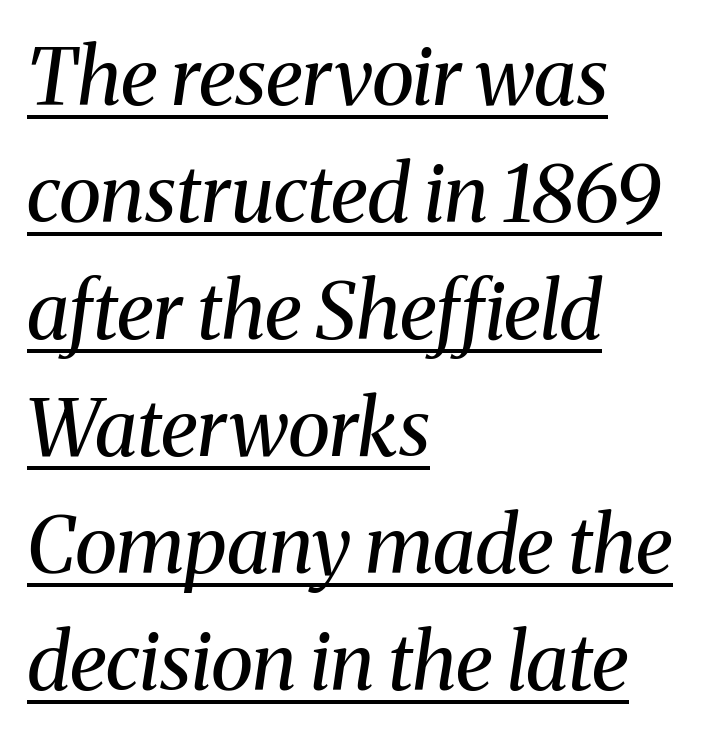
The image shows 79 px regular-weight serif type, italic (leaning right); set left-aligned, normal line spacing (1.48x), normal letter spacing, underlined; medium stroke contrast and a medium x-height.
